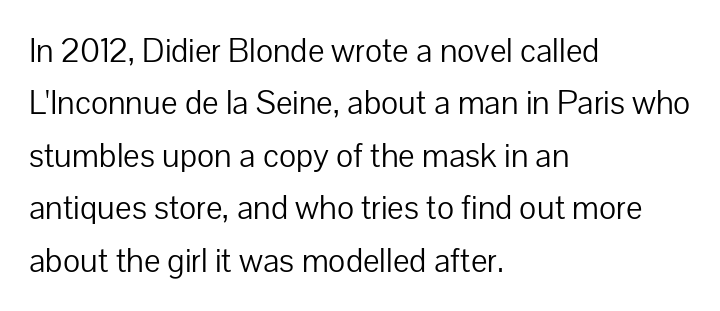
The image shows 33 px light sans-serif type, upright; set left-aligned, normal line spacing (1.59x), normal letter spacing, not underlined; low stroke contrast and a medium x-height.
